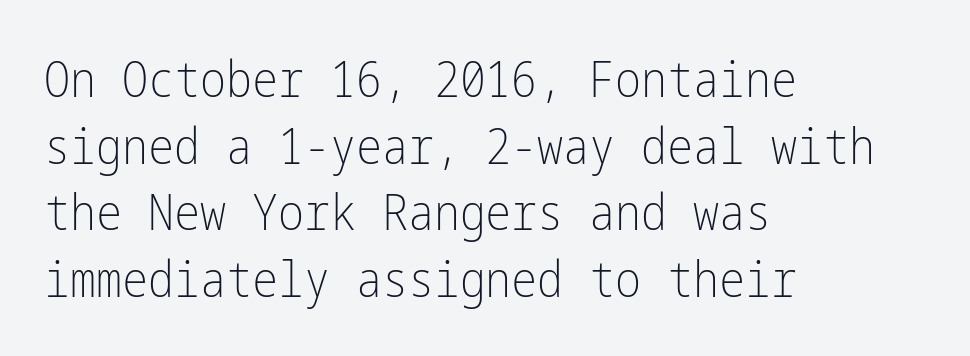
The image shows 49 px light, condensed sans-serif type, upright; set left-aligned, normal line spacing (1.36x), normal letter spacing, not underlined; low stroke contrast and a medium x-height.
